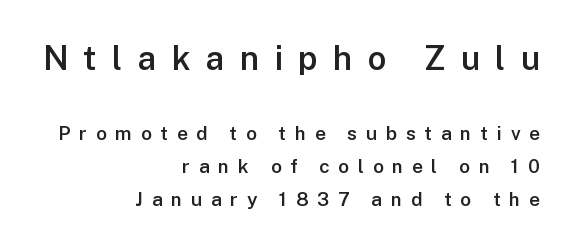
The image shows 33 px semibold sans-serif type, upright; set right-aligned, line spacing 1.73x, unusually wide letter spacing (+0.46 em), not underlined; the first (top) block is 1.74x larger; low stroke contrast and a medium x-height.
